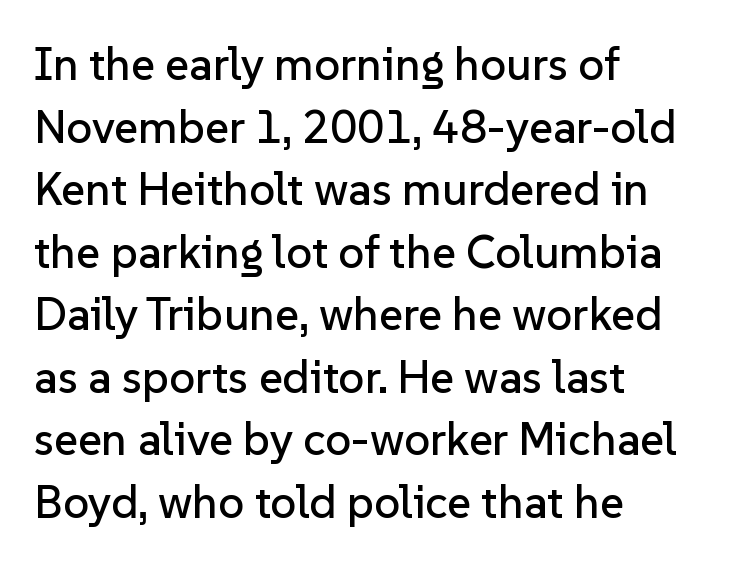
{"serif": "no", "italic": "no", "width": "normal", "stroke_contrast": "low", "x_height": "medium", "monospaced": "no", "underline": "no", "align": "left", "line_spacing": "normal", "line_spacing_ratio": 1.36, "letter_spacing": "normal", "letter_spacing_em": 0.0, "glyph_px": 46}
